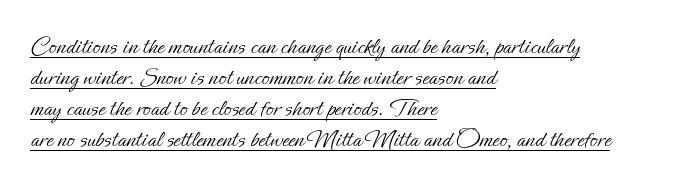
Q: Is the text bold? A: No.
Q: Is the text italic (slanted)? A: Yes.
Q: Is the text underlined? A: Yes.
Q: How is the paragraph aligned? A: Left-aligned.
Q: Is the spacing between letters normal or unusually wide? A: Normal.
